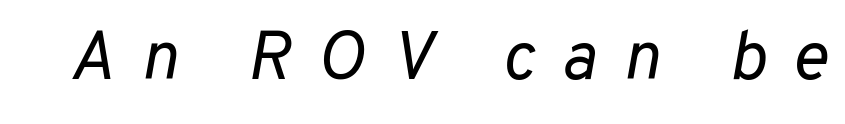
The image shows 69 px regular-weight type, italic (leaning right); set unusually wide letter spacing (+0.38 em), not underlined; low stroke contrast and a medium x-height.
